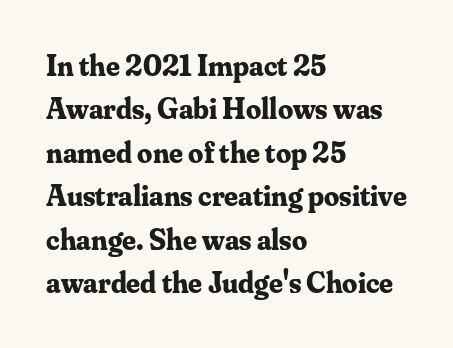
The image shows 30 px bold serif type, upright; set left-aligned, normal line spacing (1.45x), normal letter spacing, not underlined; medium stroke contrast and a small x-height.
